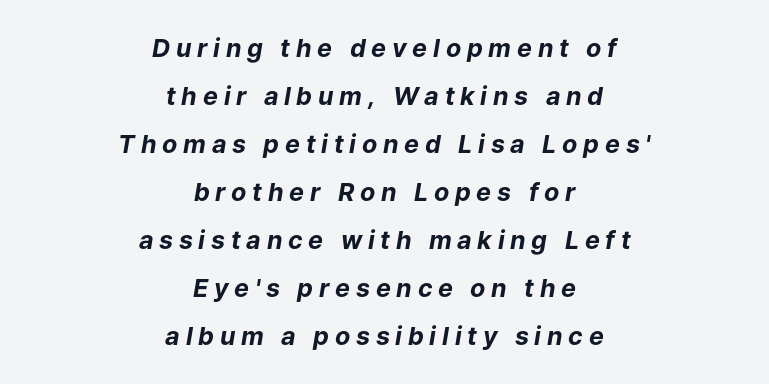
{"italic": "yes", "lean": "right", "slant_degrees": 9, "bold": "yes", "underline": "no", "align": "center", "line_spacing": "loose", "line_spacing_ratio": 1.92, "letter_spacing": "wide", "letter_spacing_em": 0.23, "glyph_px": 25}
